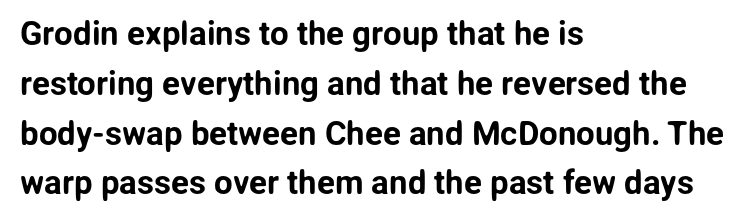
Proportional: the letters do not fall into vertical columns. A typesetter would call this leading conventional body-copy spacing. Underlining? Definitely not there. Designer's note — italics off, roman on. A classic flush-left, rag-right setting is used for this passage. What stands out about the letter spacing? Nothing — it is the standard amount.
